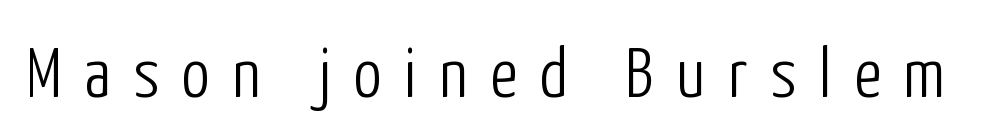
The image shows 71 px light, condensed sans-serif type, upright; set unusually wide letter spacing (+0.32 em), not underlined; low stroke contrast and a medium x-height.
